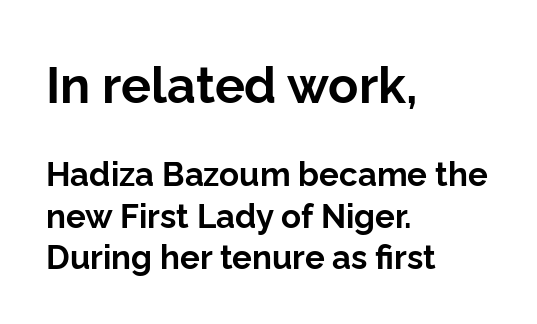
The image shows 50 px bold sans-serif type, upright; set left-aligned, normal line spacing (1.25x), normal letter spacing, not underlined; the first (top) block is 1.52x larger; low stroke contrast and a medium x-height.
